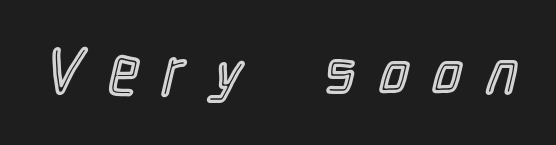
The image shows 65 px condensed type; set unusually wide letter spacing (+0.39 em), not underlined; a medium x-height.
